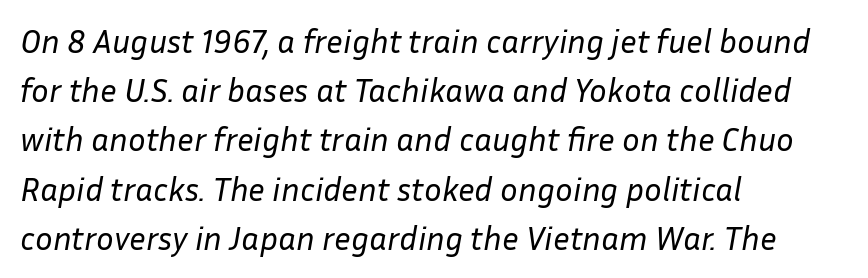
The image shows 33 px regular-weight type, italic (leaning right); set left-aligned, normal line spacing (1.49x), normal letter spacing, not underlined; low stroke contrast and a medium x-height.
